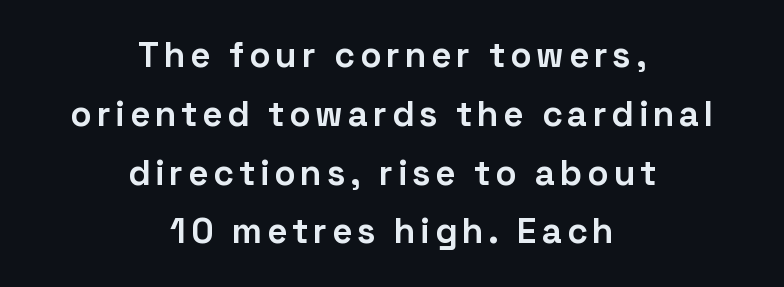
{"serif": "no", "italic": "no", "bold": "yes", "weight": "bold", "width": "normal", "stroke_contrast": "low", "x_height": "medium", "monospaced": "no", "underline": "no", "align": "center", "line_spacing": "normal", "line_spacing_ratio": 1.68, "glyph_px": 35}
